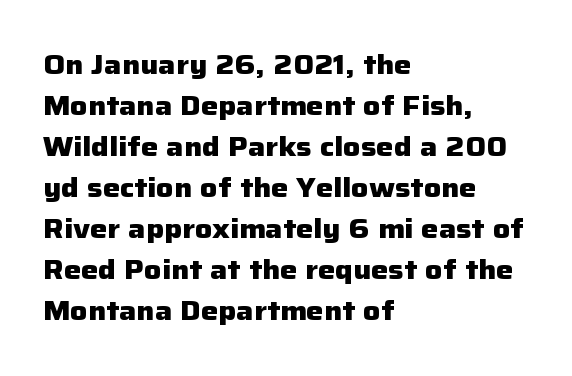
Line beginnings align vertically; line endings do not. Between one letter and the next there's only the usual sliver of space. Notice how descenders clear the ascenders below comfortably — that's standard leading. Does the lettering tilt? It doesn't — this is upright. Letters rest on an invisible, unmarked baseline.
